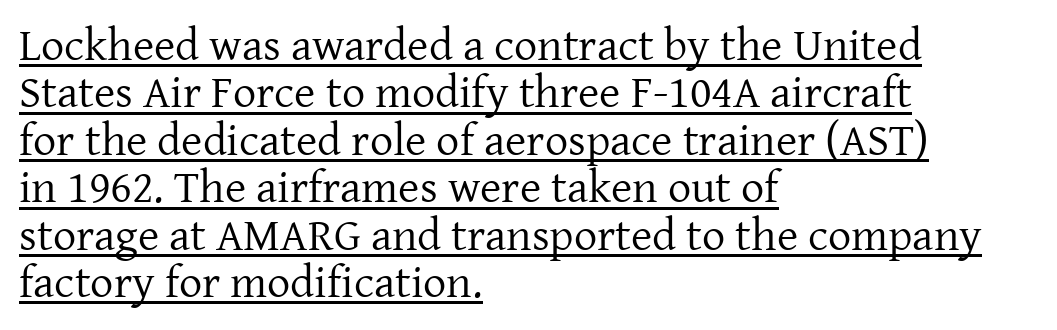
The rendering uses natural spacing where letterforms have individual widths. Posture: vertical. The rendering shows small feet on the letterforms — a serif design. The typeface has the unassuming heft of standard copy or less. Each line starts at the same left margin while the right side varies. The passage shown has conventional tracking throughout.
